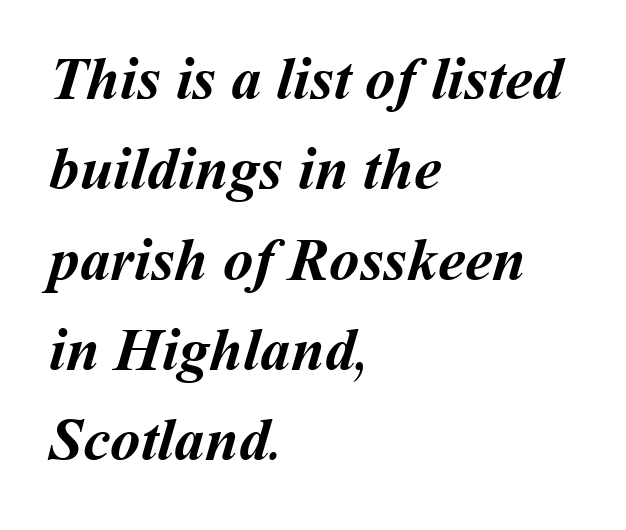
Line spacing here is normal. This sample has the flowing, uneven cadence of proportional lettering. Observe the ordinary spacing: letters are neighbours, not strangers. A bare baseline throughout the passage. Layout note: lines flush left. The rendering uses a bold face; every stroke is thick and dark.
